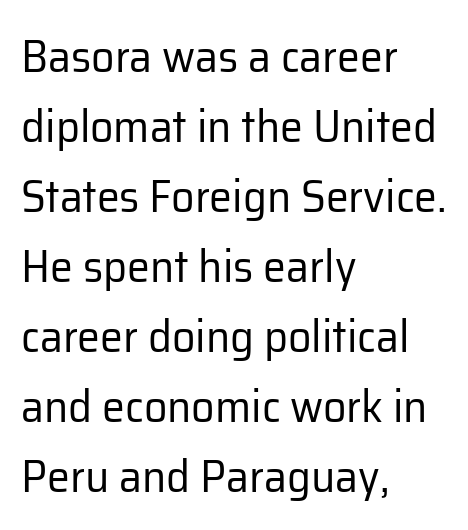
The space directly below the letters is spotless. These lines sit exactly where default settings would place them. Casual observation: everything's shoved over to the left. The tracking reads as untouched default to a designer's eye. Varying glyph widths throughout — classic text-font behaviour.
